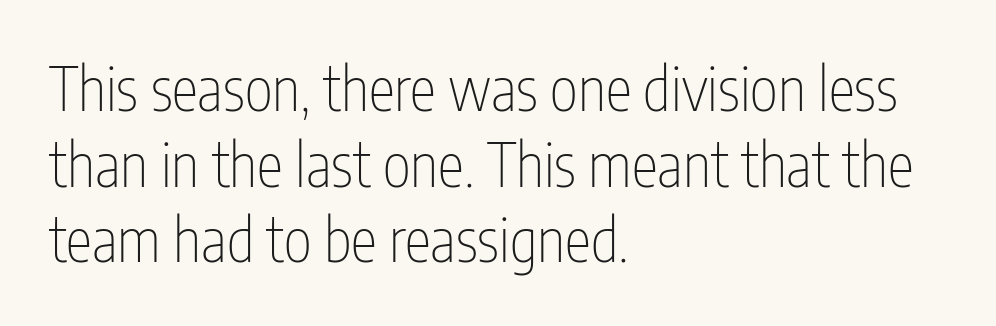
The image shows 60 px thin, condensed sans-serif type, upright; set left-aligned, normal line spacing (1.26x), normal letter spacing, not underlined; low stroke contrast and a medium x-height.
